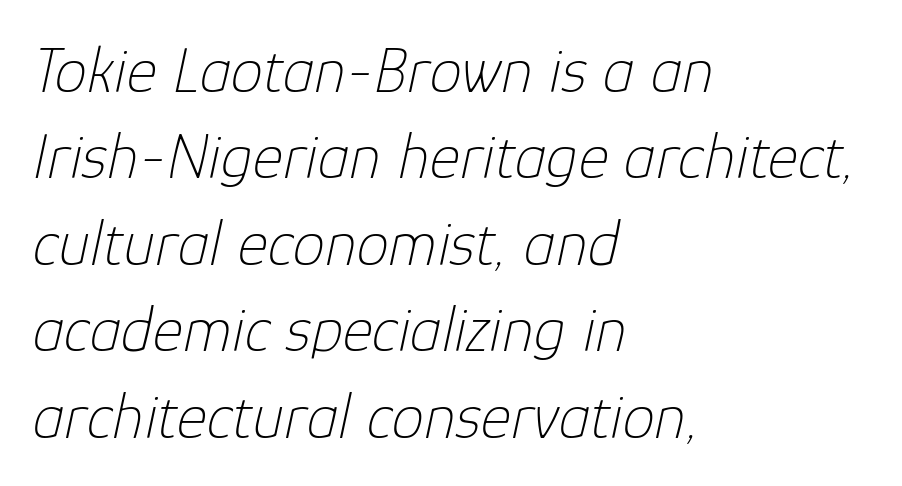
Vertical stems look standard width or narrower in stroke. In terms of leading, this rendering sits right in the middle. Compared with typical body copy, the letter spacing here is the same. Notice how the stems are inclined rather than vertical — that's the hallmark of italics. Typeset ragged right — the left edge is the straight one. Plain, unruled lines of type.
